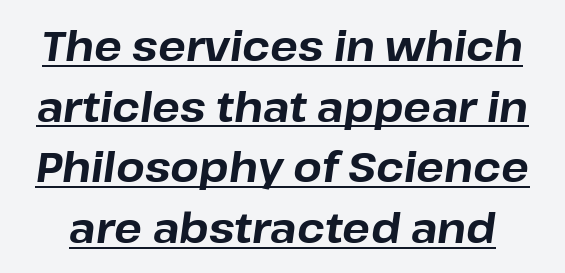
Leading matches the norm, producing a regular column. Does a line run under the words? Yes, clearly. The rendering keeps characters at their native spacing. Spacing verdict: proportional, widths tailored to each character. Look at the stroke-to-counter ratio: heavy, a bold. When letters slant like this, we call the style italic.
